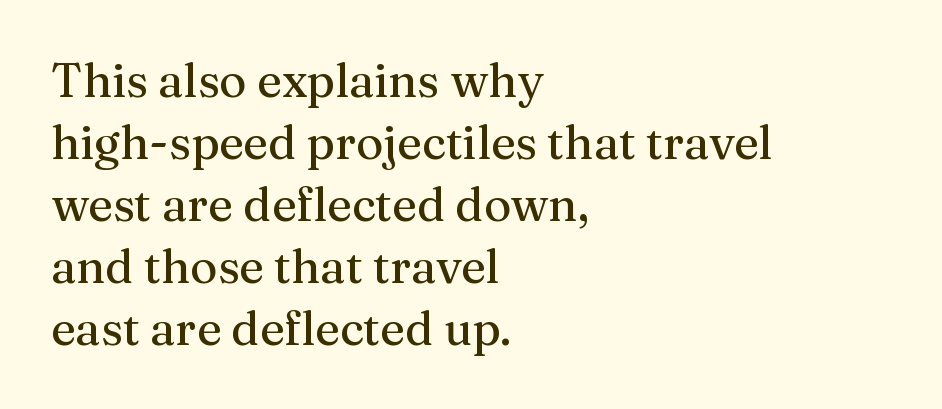
The image shows 47 px serif type, upright; set left-aligned, normal line spacing (1.32x), normal letter spacing, not underlined; medium stroke contrast and a medium x-height.
